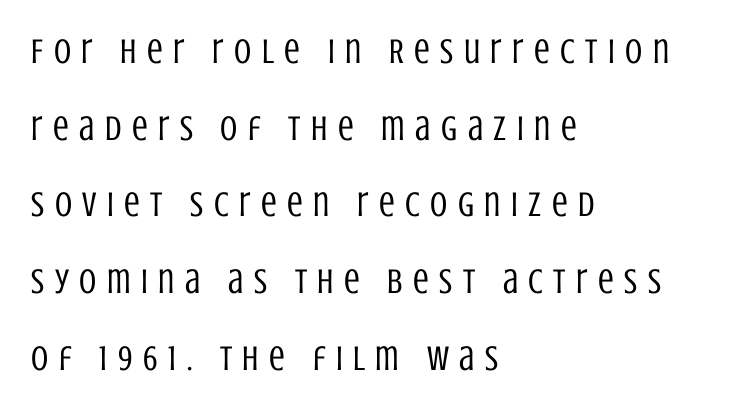
{"serif": "no", "italic": "no", "bold": "no", "weight": "regular", "width": "condensed", "stroke_contrast": "low", "x_height": "large", "monospaced": "no", "underline": "no", "align": "left", "line_spacing": "loose", "line_spacing_ratio": 2.19, "letter_spacing": "wide", "letter_spacing_em": 0.3, "glyph_px": 35}
